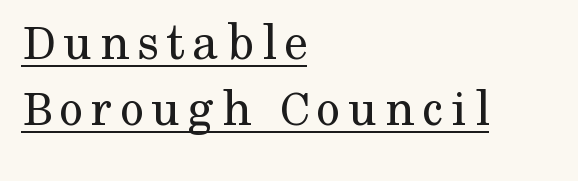
Q: Is the text bold? A: No.
Q: Is the text italic (slanted)? A: No, it is upright.
Q: Is the typeface a serif or a sans-serif typeface? A: Serif.
Q: Is the text underlined? A: Yes.
Q: How is the paragraph aligned? A: Left-aligned.
Q: Is the spacing between lines tight, normal or loose? A: Normal.
Q: Width (condensed, normal, or wide)? A: Normal.
Q: Stroke contrast? A: Medium.
Q: x-height? A: Medium.
Q: Monospaced? A: No.
